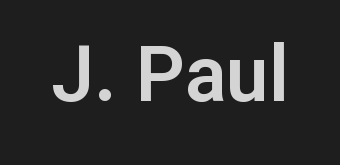
Between one letter and the next there's only the usual sliver of space. Is this a sans? Yes — the strokes have no serifs. This rendering features lettering with no underline. This is the regular roman posture of the typeface. Each letter keeps its own natural width here, so spacing adapts to shape.
